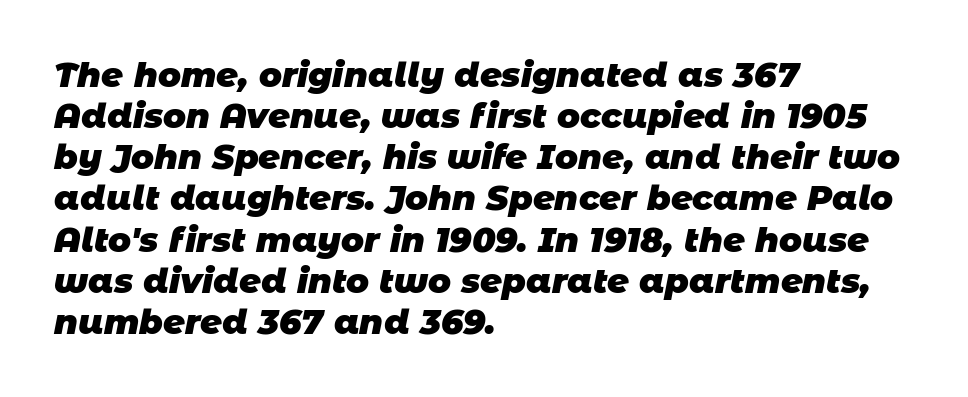
{"serif": "no", "bold": "yes", "weight": "heavy", "width": "normal", "stroke_contrast": "low", "x_height": "large", "monospaced": "no", "underline": "no", "align": "left", "line_spacing_ratio": 1.21, "letter_spacing": "normal", "letter_spacing_em": 0.0, "glyph_px": 34}
